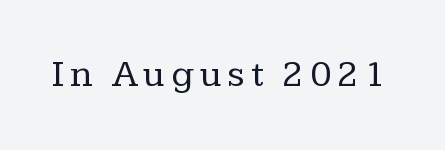
{"serif": "yes", "italic": "no", "bold": "no", "weight": "regular", "width": "normal", "stroke_contrast": "low", "x_height": "medium", "monospaced": "no", "underline": "no", "glyph_px": 38}
